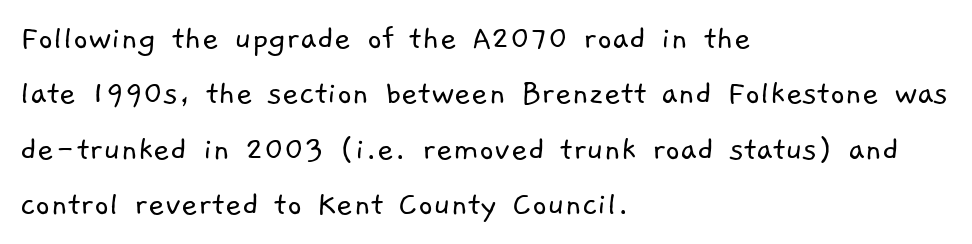
Q: Is the text bold? A: No.
Q: Is the typeface a serif or a sans-serif typeface? A: Sans-serif.
Q: Is the text underlined? A: No.
Q: How is the paragraph aligned? A: Left-aligned.
Q: Is the spacing between letters normal or unusually wide? A: Normal.
Q: Is the spacing between lines tight, normal or loose? A: Normal.
Q: Width (condensed, normal, or wide)? A: Normal.
Q: Stroke contrast? A: Low.
Q: x-height? A: Medium.
Q: Monospaced? A: No.
